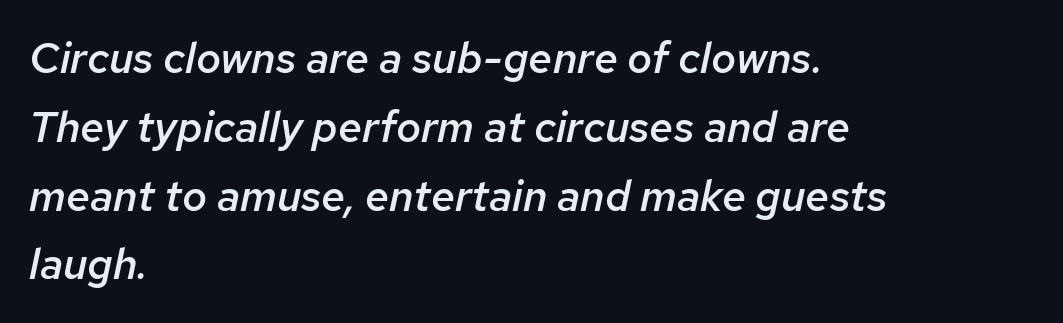
{"italic": "yes", "lean": "right", "slant_degrees": 12, "bold": "semi", "weight": "semibold", "width": "normal", "stroke_contrast": "low", "x_height": "medium", "monospaced": "no", "underline": "no", "align": "left", "line_spacing": "normal", "line_spacing_ratio": 1.6, "letter_spacing": "normal", "letter_spacing_em": 0.0, "glyph_px": 43}
